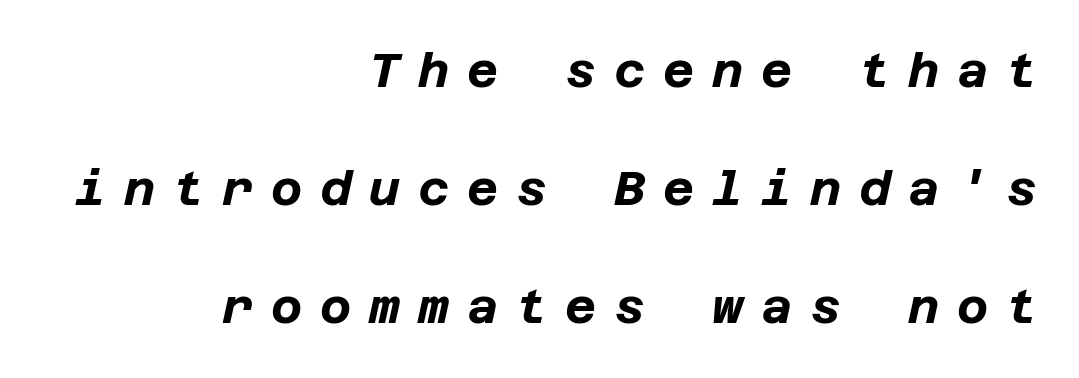
Q: Is the text bold? A: Yes.
Q: Is the text italic (slanted)? A: Yes, it leans right by about 12 degrees.
Q: Is the text underlined? A: No.
Q: How is the paragraph aligned? A: Right-aligned.
Q: Is the spacing between letters normal or unusually wide? A: Unusually wide.
Q: Is the spacing between lines tight, normal or loose? A: Loose.
Q: Width (condensed, normal, or wide)? A: Normal.
Q: Stroke contrast? A: Low.
Q: x-height? A: Large.
